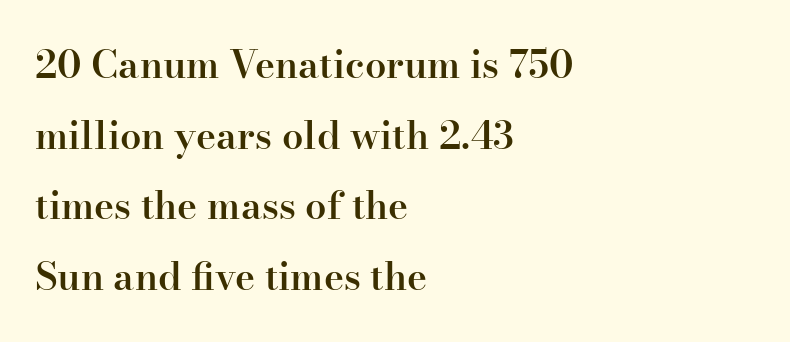
The image shows 38 px semibold serif type, upright; set left-aligned, line spacing 1.86x, normal letter spacing, not underlined; high stroke contrast and a small x-height.
